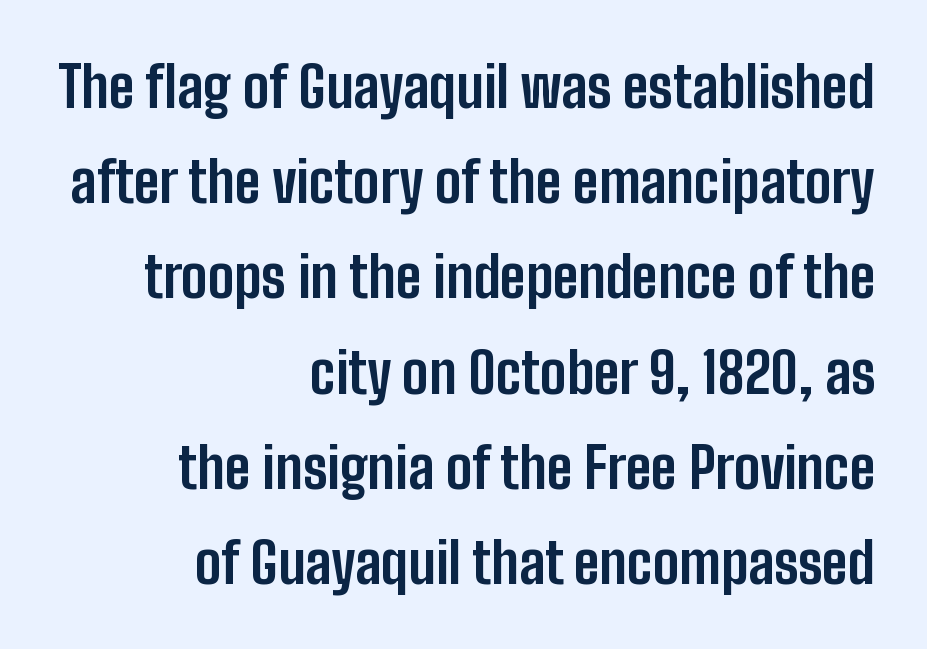
The image shows 56 px bold, condensed sans-serif type, upright; set right-aligned, normal line spacing (1.7x), normal letter spacing, not underlined; low stroke contrast and a medium x-height.
